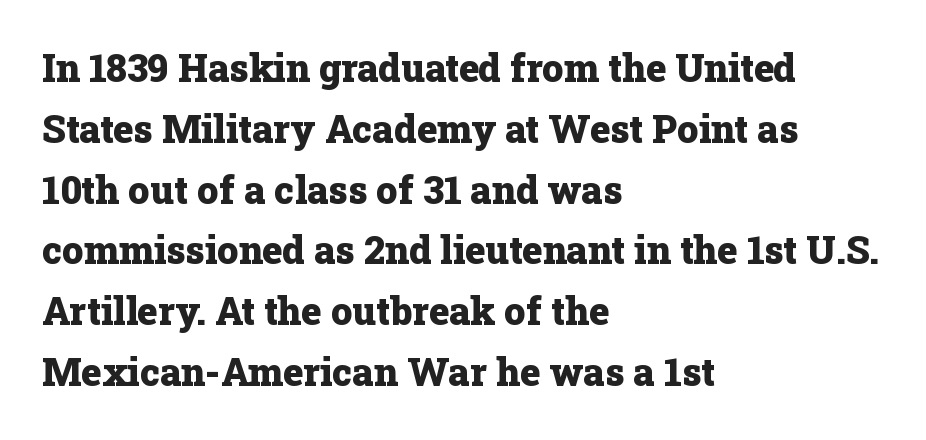
The image shows 38 px heavy serif type, upright; set left-aligned, normal line spacing (1.6x), normal letter spacing, not underlined; low stroke contrast and a medium x-height.
